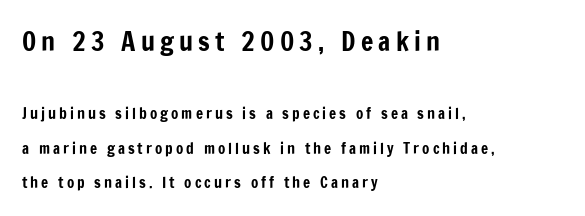
{"italic": "no", "underline": "no", "align": "left", "line_spacing": "loose", "line_spacing_ratio": 2.29, "letter_spacing": "wide", "letter_spacing_em": 0.2, "larger_block": "first", "size_ratio": 1.73, "glyph_px": 26}
